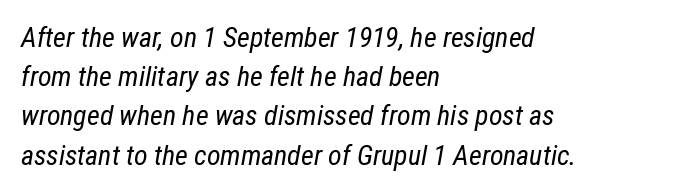
{"italic": "yes", "lean": "right", "slant_degrees": 12, "bold": "no", "weight": "regular", "width": "condensed", "stroke_contrast": "low", "x_height": "medium", "monospaced": "no", "underline": "no", "align": "left", "line_spacing": "normal", "line_spacing_ratio": 1.4, "letter_spacing": "normal", "letter_spacing_em": 0.0, "glyph_px": 28}
